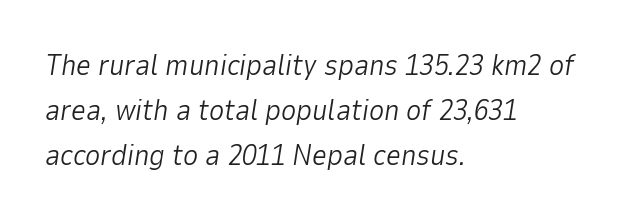
Q: Is the text bold? A: No.
Q: Is the text italic (slanted)? A: Yes, it leans right by about 9 degrees.
Q: Is the text underlined? A: No.
Q: How is the paragraph aligned? A: Left-aligned.
Q: Is the spacing between letters normal or unusually wide? A: Normal.
Q: Is the spacing between lines tight, normal or loose? A: Normal.
Q: Width (condensed, normal, or wide)? A: Normal.
Q: Stroke contrast? A: Low.
Q: x-height? A: Medium.
Q: Monospaced? A: No.
